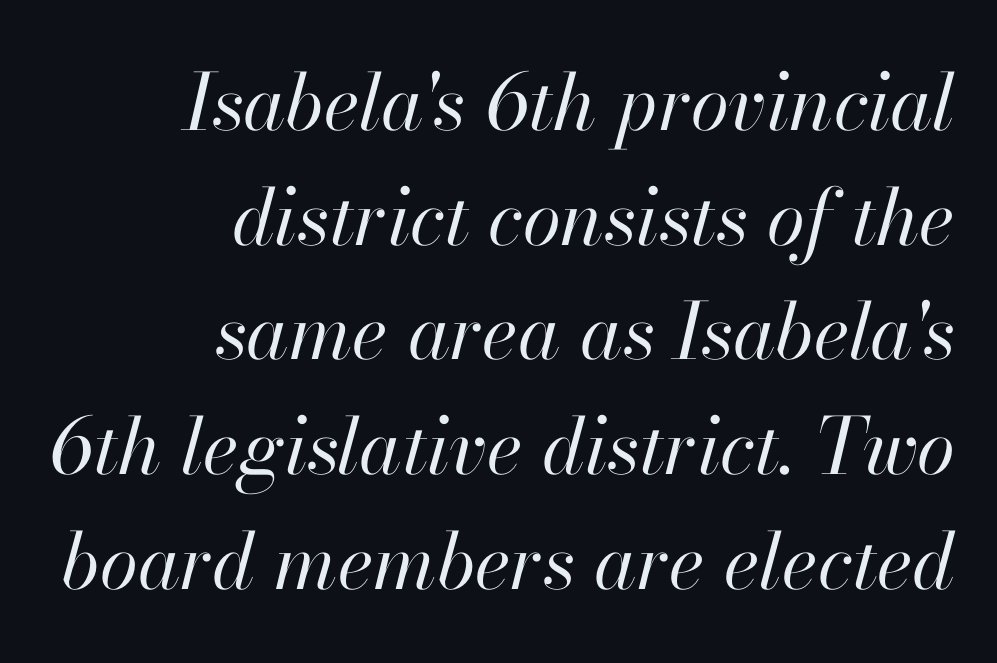
Yep, that's italic — everything's leaning. Type without underlining. How would I describe the line gaps? Plain and ordinary. Short and long lines alike share a common ending point at right. Here the designer chose a conventional face with non-uniform glyph widths.
